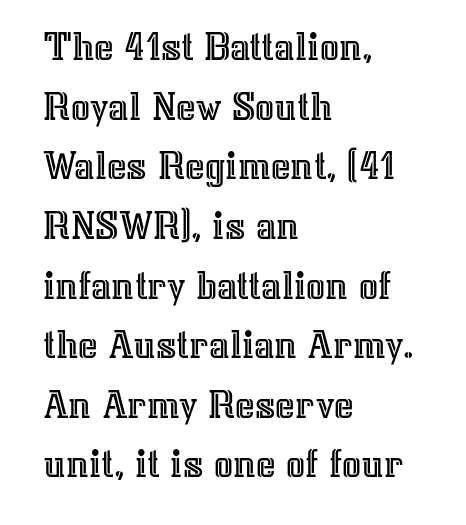
{"italic": "no", "width": "normal", "x_height": "medium", "monospaced": "no", "underline": "no", "align": "left", "line_spacing": "normal", "line_spacing_ratio": 1.42, "letter_spacing": "normal", "letter_spacing_em": 0.0, "glyph_px": 42}
